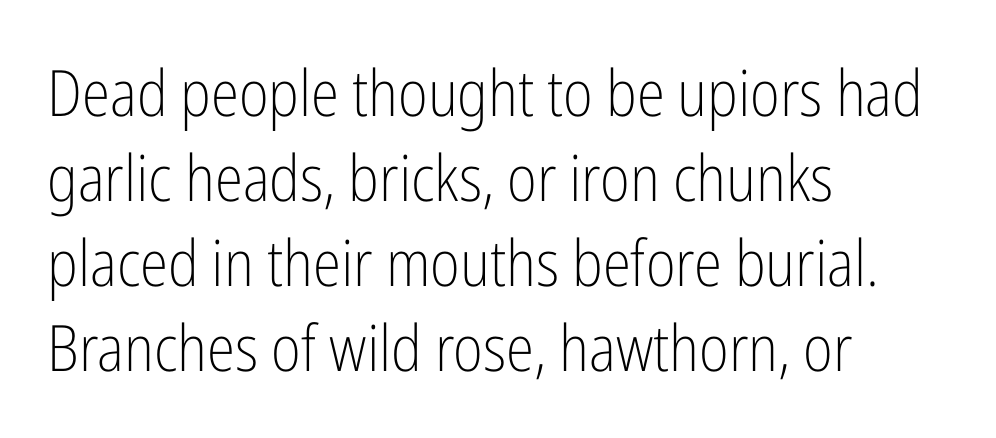
Counters stay open thanks to moderate or lighter strokes. Is there much room between lines? A standard amount, neither cramped nor airy. The passage shown is not underscored anywhere. The letters advance in unequal steps, a hallmark of proportional type. Each line starts at the same left margin while the right side varies. Look at the tracking — it's just the regular setting, nothing added.
